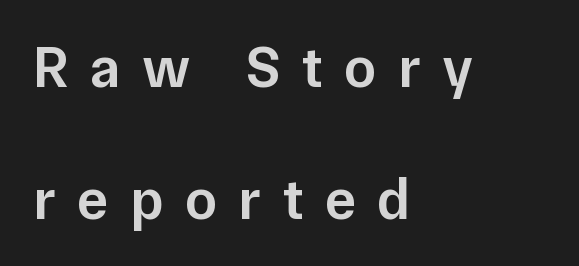
The strip under each line holds only bare page. Rendered with straight, roman letterforms. Reading down the column, the eye jumps a long way to each next line. I'd call this a sans setting — the letters go barefoot. These lines stack with their left ends in a neat column.
